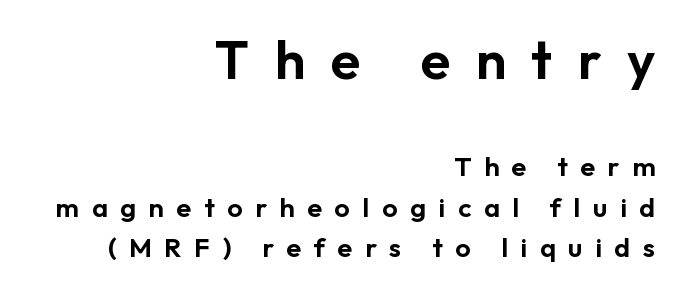
Q: Is the text italic (slanted)? A: No, it is upright.
Q: Is the typeface a serif or a sans-serif typeface? A: Sans-serif.
Q: Is the text underlined? A: No.
Q: How is the paragraph aligned? A: Right-aligned.
Q: Is the spacing between letters normal or unusually wide? A: Unusually wide.
Q: Is the spacing between lines tight, normal or loose? A: Normal.
Q: Which block of text is set in a larger size, the first (top) or the second (bottom)? A: The first (top) one.
Q: Width (condensed, normal, or wide)? A: Normal.
Q: Stroke contrast? A: Low.
Q: x-height? A: Medium.
Q: Monospaced? A: No.
